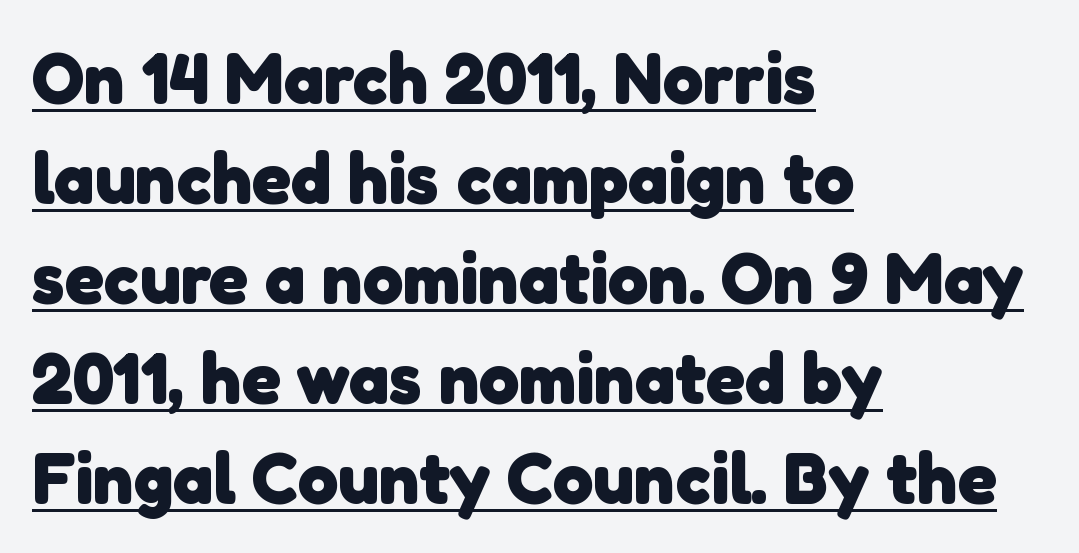
{"serif": "no", "bold": "yes", "weight": "heavy", "width": "normal", "stroke_contrast": "low", "x_height": "medium", "monospaced": "no", "underline": "yes", "align": "left", "line_spacing": "normal", "line_spacing_ratio": 1.39, "letter_spacing": "normal", "letter_spacing_em": 0.0, "glyph_px": 72}
